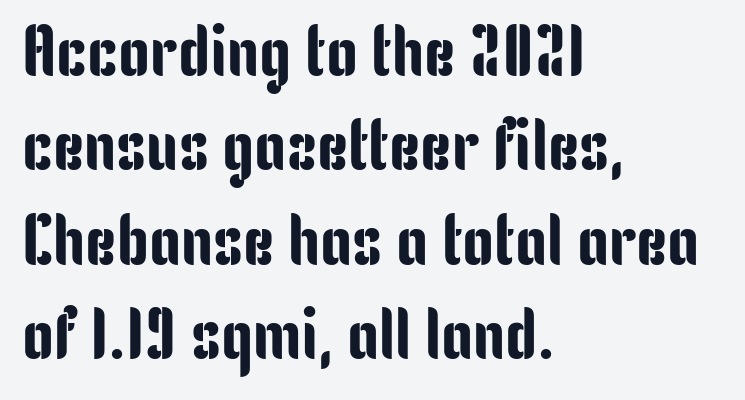
Q: Is the text italic (slanted)? A: No, it is upright.
Q: Is the typeface a serif or a sans-serif typeface? A: Sans-serif.
Q: Is the text underlined? A: No.
Q: How is the paragraph aligned? A: Left-aligned.
Q: Is the spacing between letters normal or unusually wide? A: Normal.
Q: Is the spacing between lines tight, normal or loose? A: Normal.
Q: Width (condensed, normal, or wide)? A: Condensed.
Q: Stroke contrast? A: Low.
Q: x-height? A: Medium.
Q: Monospaced? A: No.
